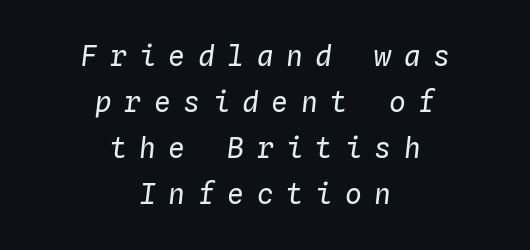
Horizontal bands of white between lines are of average thickness. This sample has the even, mechanical cadence of fixed-width lettering. Inter-character spacing is expanded well beyond the font's built-in metrics. Weight: in the light-to-regular range.
